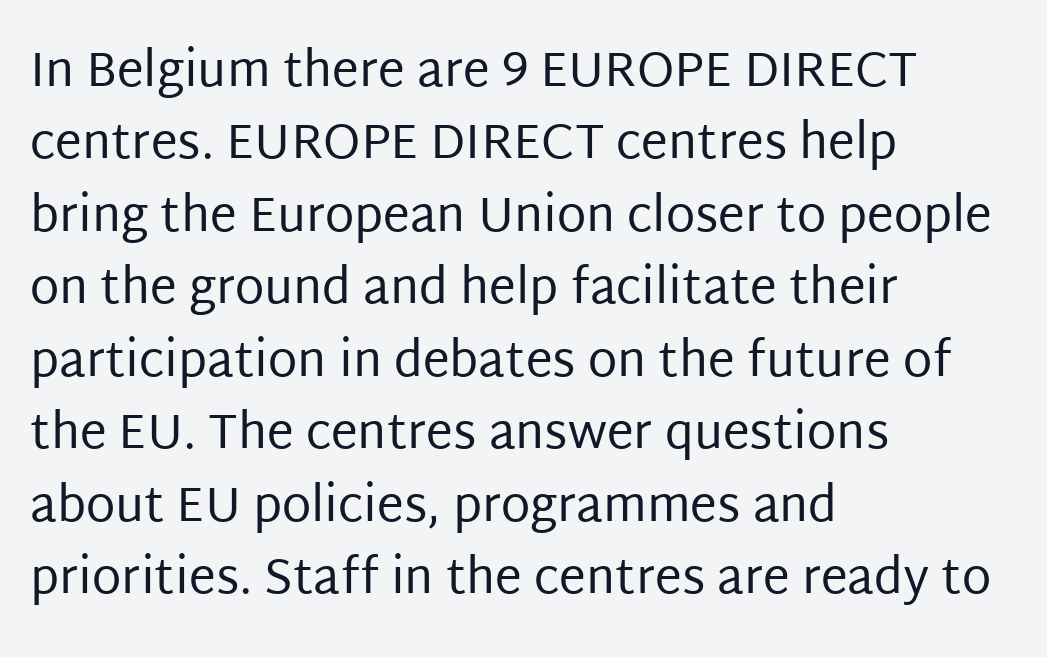
Vertical strokes here are truly vertical. The face used here is proportionally spaced, like ordinary book or web type. Horizontally, the lines are justified to the leading edge only. The vertical gap from one line to the next is medium. Is this a sans? Yes — the strokes have no serifs. Heaviness? Minimal to ordinary, like unemphasized prose.
